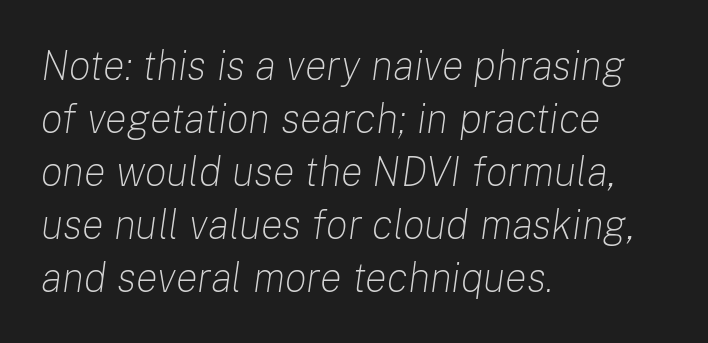
The image shows 41 px light type, italic (leaning right); set left-aligned, normal line spacing (1.29x), normal letter spacing, not underlined; low stroke contrast and a medium x-height.
